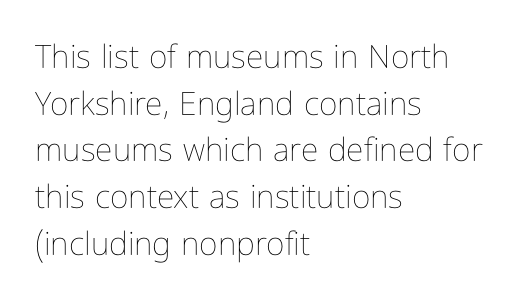
The image shows 32 px thin, condensed type, upright; set left-aligned, normal line spacing (1.46x), normal letter spacing, not underlined; low stroke contrast and a medium x-height.
